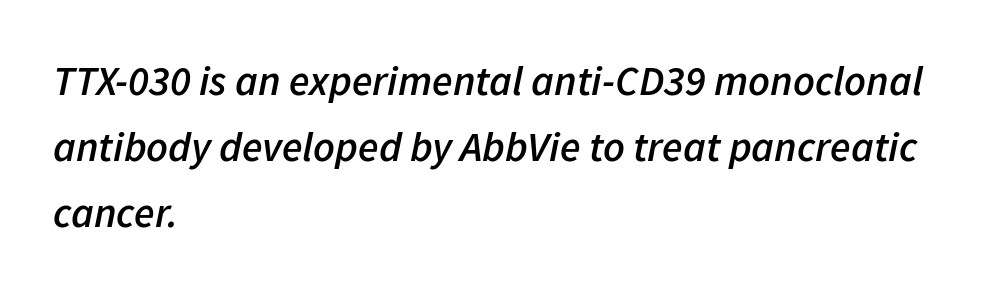
Think of a printed novel: that variable character pitch is what you see here. The line-height multiplier appears to be the usual default. The passage shown has conventional tracking throughout. The lettering tilts uniformly, giving the passage an italic look.
